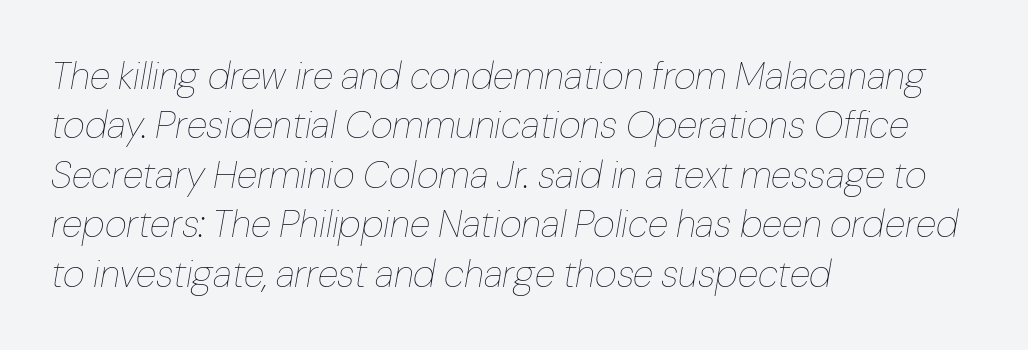
The image shows 38 px thin type, italic (leaning right); set left-aligned, normal line spacing (1.3x), normal letter spacing, not underlined; low stroke contrast and a medium x-height.
